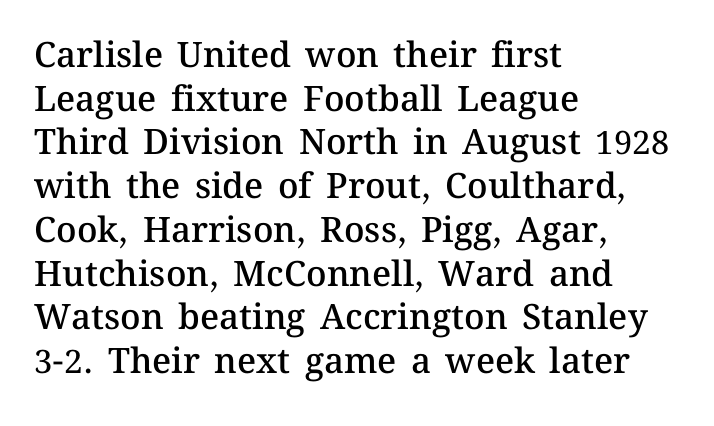
Q: Is the text bold? A: Semi-bold.
Q: Is the text italic (slanted)? A: No, it is upright.
Q: Is the text underlined? A: No.
Q: How is the paragraph aligned? A: Left-aligned.
Q: Is the spacing between letters normal or unusually wide? A: Normal.
Q: Is the spacing between lines tight, normal or loose? A: Normal.
Q: Width (condensed, normal, or wide)? A: Normal.
Q: Stroke contrast? A: Medium.
Q: x-height? A: Medium.
Q: Monospaced? A: No.
